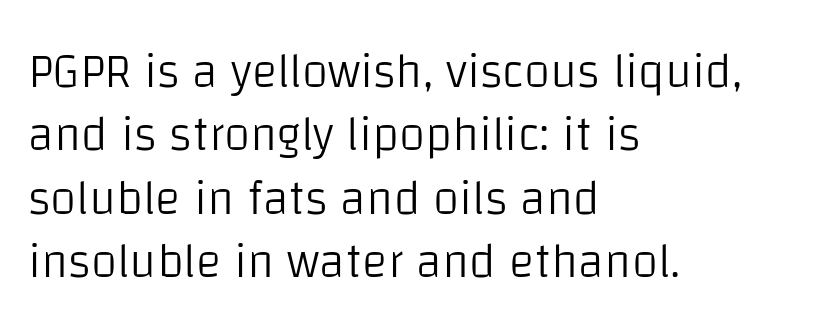
The image shows 48 px light sans-serif type, upright; set left-aligned, normal line spacing (1.32x), normal letter spacing, not underlined; low stroke contrast and a large x-height.
